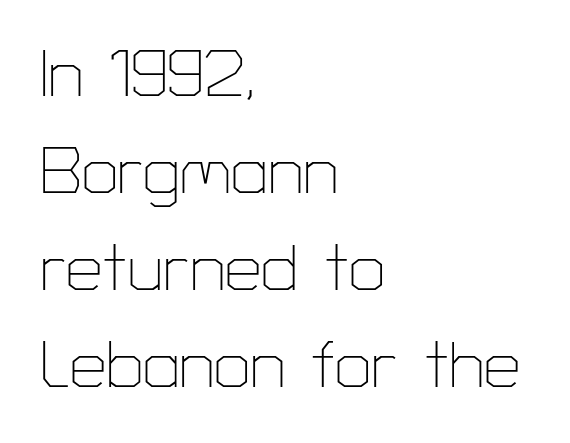
Leftover space on each line is placed entirely after the last word. Designer's note — italics off, roman on. This sample uses plain, unmodified letter spacing. Note: no serifs on the glyphs. Bare-footed words on every line.
